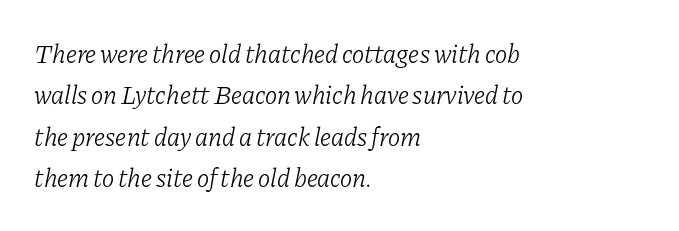
Type without underlining. Every row of glyphs begins at an identical x-position on the left. Regarding leading, the lines here are spaced in the standard way. This is oblique type, the kind used for emphasis or titles.
